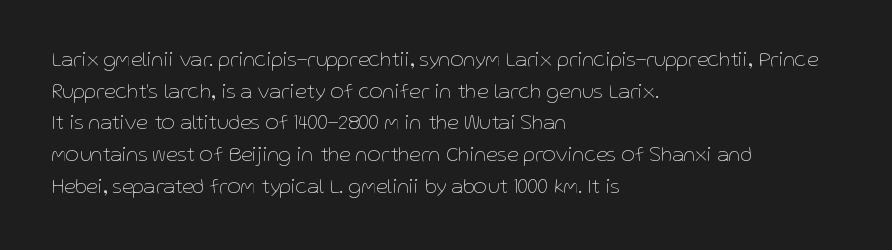
{"italic": "no", "bold": "no", "underline": "no", "align": "left", "line_spacing": "normal", "line_spacing_ratio": 1.51, "letter_spacing": "normal", "letter_spacing_em": 0.0, "glyph_px": 21}
